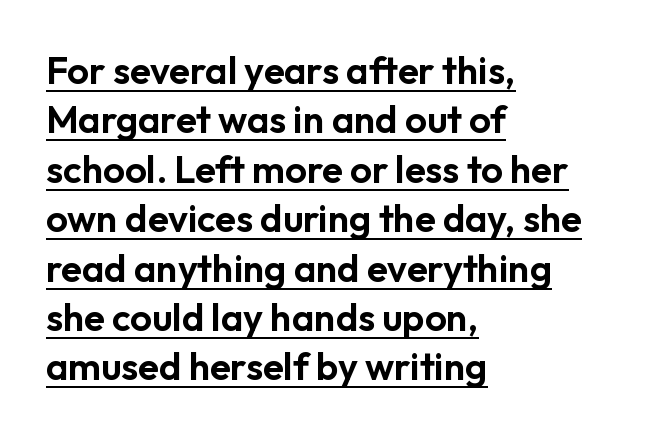
The image shows 38 px sans-serif type, upright; set left-aligned, normal line spacing (1.3x), normal letter spacing, underlined; low stroke contrast and a medium x-height.
